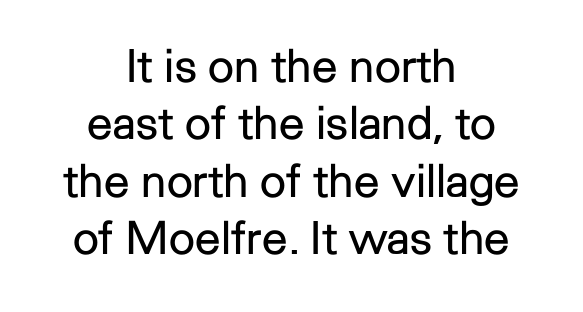
The image shows 46 px regular-weight sans-serif type, upright; set centered, normal line spacing (1.25x), normal letter spacing, not underlined; low stroke contrast and a medium x-height.
